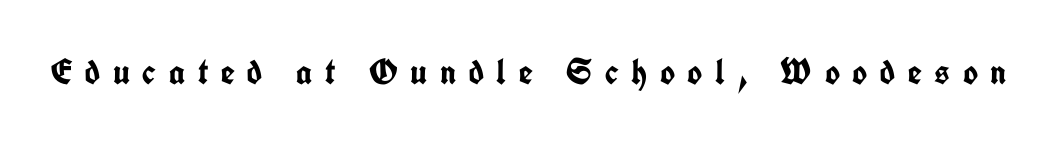
{"serif": "no", "italic": "no", "bold": "yes", "weight": "semibold", "width": "condensed", "stroke_contrast": "low", "x_height": "medium", "monospaced": "no", "underline": "no", "letter_spacing": "wide", "letter_spacing_em": 0.35, "glyph_px": 36}
